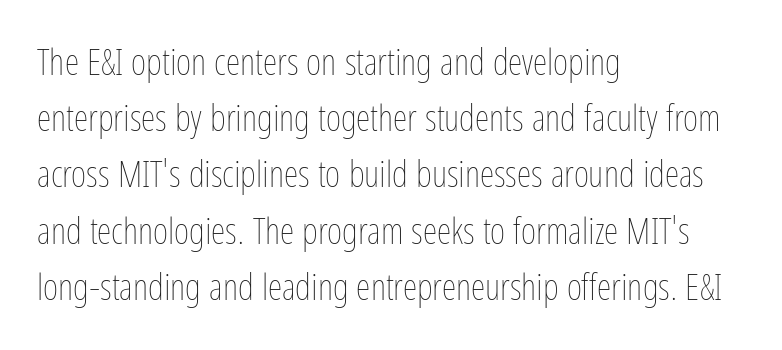
The image shows 37 px thin, condensed type, upright; set left-aligned, normal line spacing (1.52x), normal letter spacing, not underlined; low stroke contrast and a medium x-height.
